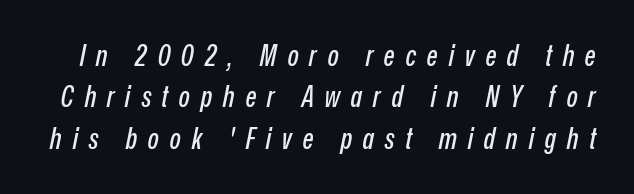
{"italic": "yes", "lean": "right", "slant_degrees": 12, "width": "condensed", "stroke_contrast": "low", "x_height": "medium", "monospaced": "no", "underline": "no", "line_spacing": "normal", "line_spacing_ratio": 1.43, "letter_spacing": "wide", "letter_spacing_em": 0.37, "glyph_px": 29}
